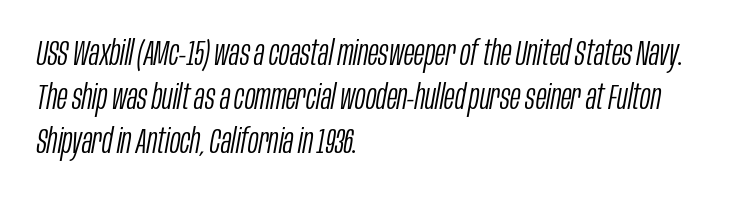
{"italic": "yes", "lean": "right", "slant_degrees": 10, "bold": "no", "weight": "light", "width": "condensed", "stroke_contrast": "low", "x_height": "large", "monospaced": "no", "underline": "no", "align": "left", "line_spacing": "normal", "line_spacing_ratio": 1.26, "letter_spacing": "normal", "letter_spacing_em": 0.0, "glyph_px": 35}
